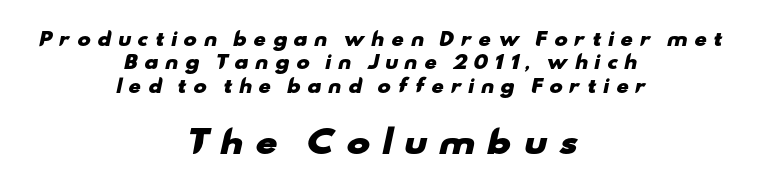
Q: Is the text bold? A: Yes.
Q: Is the typeface a serif or a sans-serif typeface? A: Sans-serif.
Q: Is the text underlined? A: No.
Q: How is the paragraph aligned? A: Centered.
Q: Is the spacing between letters normal or unusually wide? A: Unusually wide.
Q: Is the spacing between lines tight, normal or loose? A: Normal.
Q: Which block of text is set in a larger size, the first (top) or the second (bottom)? A: The second (bottom) one.
Q: Width (condensed, normal, or wide)? A: Wide.
Q: Stroke contrast? A: Low.
Q: x-height? A: Small.
Q: Monospaced? A: No.
